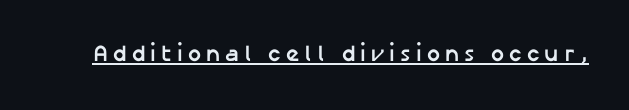
Q: Is the text bold? A: Yes.
Q: Is the text italic (slanted)? A: No, it is upright.
Q: Is the text underlined? A: Yes.
Q: Is the spacing between letters normal or unusually wide? A: Unusually wide.
